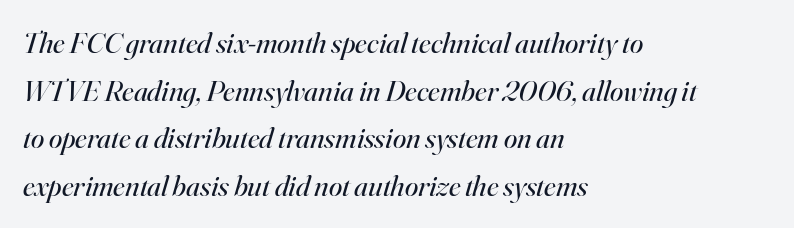
{"serif": "yes", "italic": "yes", "lean": "right", "slant_degrees": 16, "bold": "no", "weight": "regular", "width": "normal", "stroke_contrast": "high", "x_height": "small", "monospaced": "no", "underline": "no", "align": "left", "line_spacing": "normal", "line_spacing_ratio": 1.59, "letter_spacing": "normal", "letter_spacing_em": 0.0, "glyph_px": 30}
